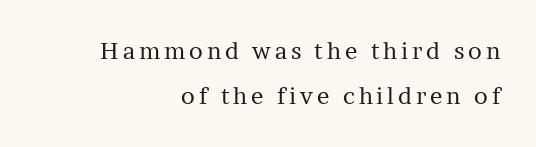
The image shows 23 px text type, upright; set right-aligned, loose line spacing (1.96x), not underlined.
